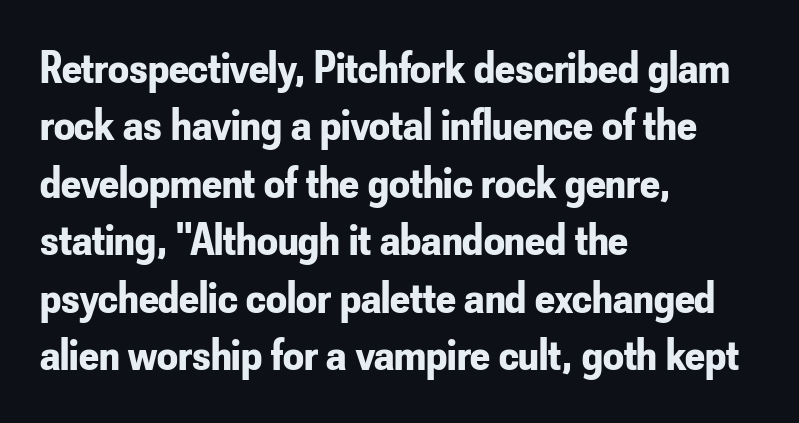
No extra tracking has been applied to these lines. Each letter's strokes conclude bluntly, with no projecting serifs. Does the weight exceed regular? Yes, all the way to bold. In CSS terms this would be text-align: left. The zone under the glyphs is completely vacant.
